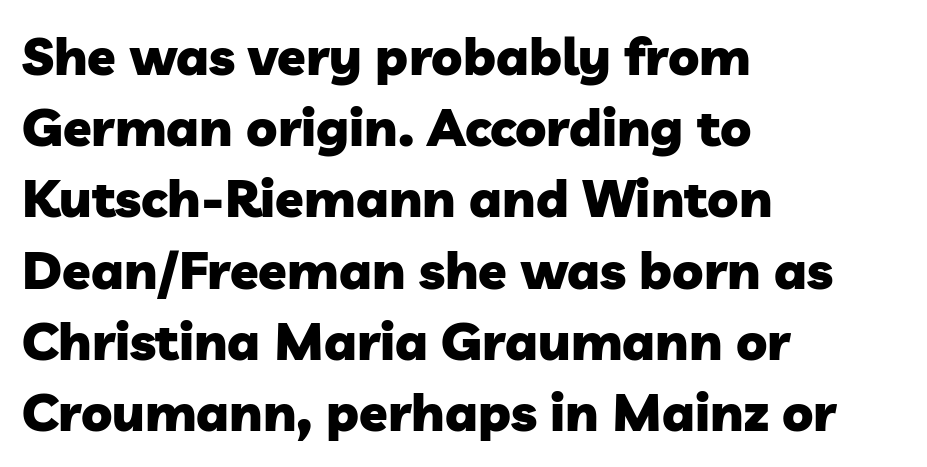
Each letter keeps its own natural width here, so spacing adapts to shape. Nothing unusual about the tracking: characters are spaced as the font intends. Clear beneath every line of the passage. The setting favours the left margin, as ordinary paragraphs usually do. The text was rendered using a sans face with plain stroke endings. Is there much room between lines? A standard amount, neither cramped nor airy.
